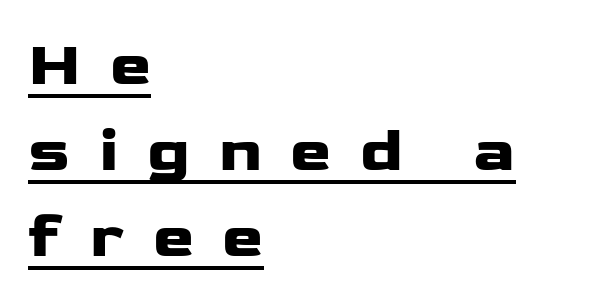
One-word summary of the alignment: left. This is roman type, the default non-slanted kind. There is plenty of visible air inserted between adjacent glyphs. Caption: lettering with a line underneath. Type style note: lacks serifs.
